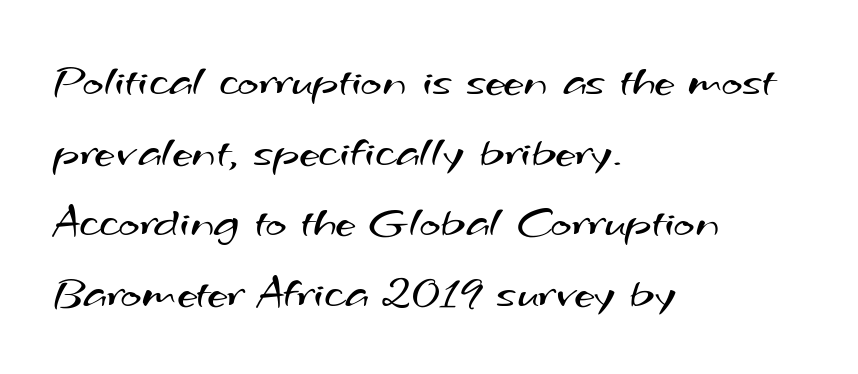
Q: Is the text bold? A: No.
Q: Is the typeface a serif or a sans-serif typeface? A: Sans-serif.
Q: Is the text underlined? A: No.
Q: How is the paragraph aligned? A: Left-aligned.
Q: Is the spacing between letters normal or unusually wide? A: Normal.
Q: Is the spacing between lines tight, normal or loose? A: Normal.
Q: Width (condensed, normal, or wide)? A: Wide.
Q: Stroke contrast? A: Medium.
Q: x-height? A: Small.
Q: Monospaced? A: No.
